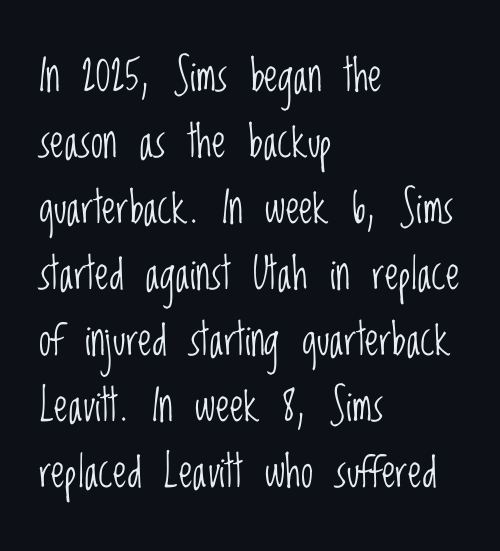
Q: Is the text bold? A: No.
Q: Is the text italic (slanted)? A: No, it is upright.
Q: Is the typeface a serif or a sans-serif typeface? A: Sans-serif.
Q: Is the text underlined? A: No.
Q: How is the paragraph aligned? A: Left-aligned.
Q: Is the spacing between letters normal or unusually wide? A: Normal.
Q: Is the spacing between lines tight, normal or loose? A: Normal.
Q: Width (condensed, normal, or wide)? A: Condensed.
Q: Stroke contrast? A: Low.
Q: x-height? A: Large.
Q: Monospaced? A: No.
